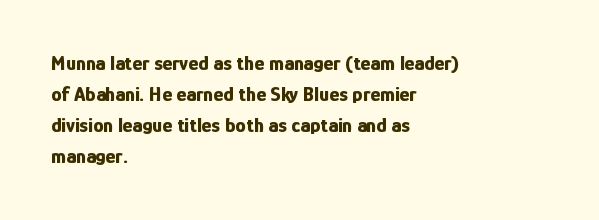
{"italic": "no", "bold": "yes", "underline": "no", "align": "left", "line_spacing": "normal", "line_spacing_ratio": 1.48, "letter_spacing": "normal", "letter_spacing_em": 0.0, "glyph_px": 21}
